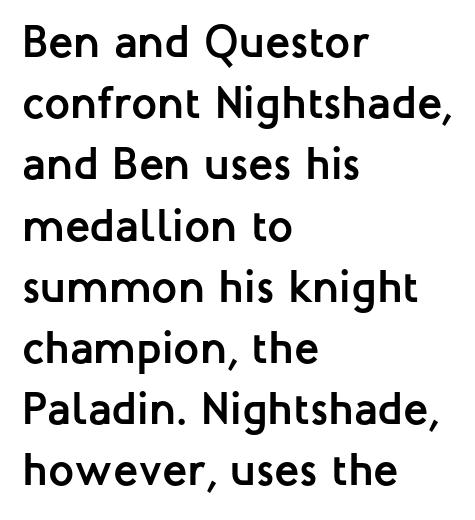
{"serif": "no", "italic": "no", "bold": "yes", "weight": "semibold", "width": "normal", "stroke_contrast": "low", "x_height": "medium", "monospaced": "no", "underline": "no", "align": "left", "line_spacing": "normal", "line_spacing_ratio": 1.33, "letter_spacing": "normal", "letter_spacing_em": 0.0, "glyph_px": 46}
